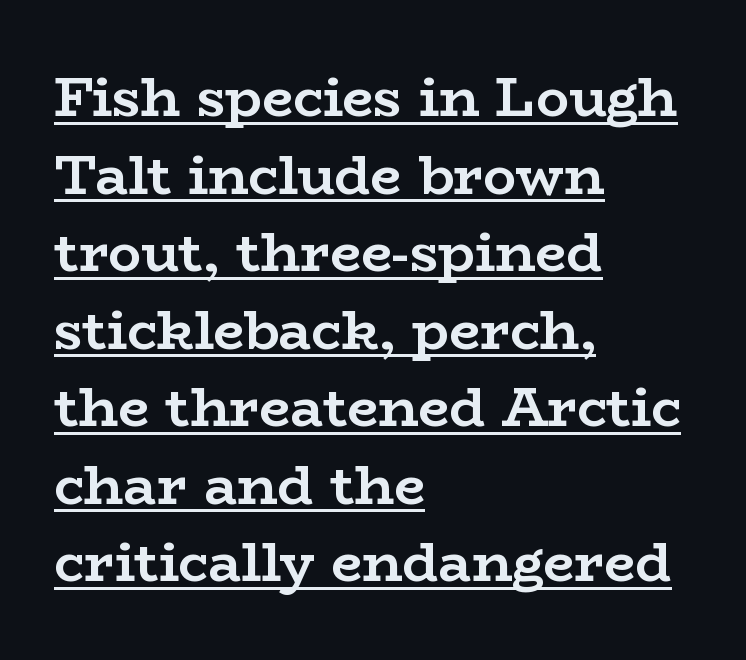
Q: Is the text bold? A: Yes.
Q: Is the text italic (slanted)? A: No, it is upright.
Q: Is the typeface a serif or a sans-serif typeface? A: Serif.
Q: Is the text underlined? A: Yes.
Q: How is the paragraph aligned? A: Left-aligned.
Q: Is the spacing between letters normal or unusually wide? A: Normal.
Q: Is the spacing between lines tight, normal or loose? A: Normal.
Q: Width (condensed, normal, or wide)? A: Wide.
Q: Stroke contrast? A: Low.
Q: x-height? A: Medium.
Q: Monospaced? A: No.
